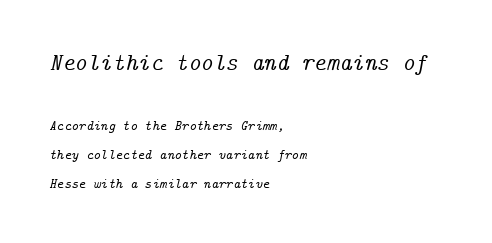
The image shows 24 px text type, italic (leaning right); set left-aligned, loose line spacing (2.07x), normal letter spacing, not underlined; the first (top) block is 1.71x larger.
